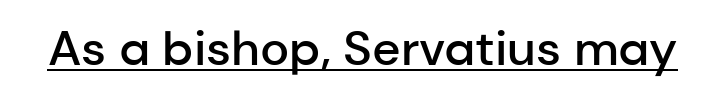
Q: Is the text bold? A: Semi-bold.
Q: Is the text italic (slanted)? A: No, it is upright.
Q: Is the typeface a serif or a sans-serif typeface? A: Sans-serif.
Q: Is the text underlined? A: Yes.
Q: Is the spacing between letters normal or unusually wide? A: Normal.
Q: Width (condensed, normal, or wide)? A: Normal.
Q: Stroke contrast? A: Low.
Q: x-height? A: Medium.
Q: Monospaced? A: No.
